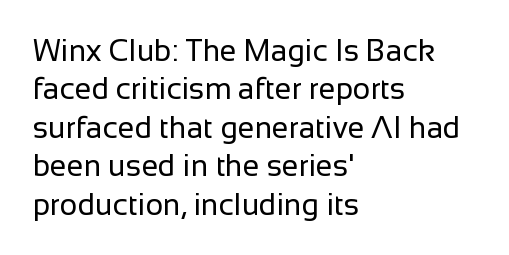
The image shows 30 px regular-weight sans-serif type, upright; set left-aligned, normal line spacing (1.28x), normal letter spacing, not underlined; low stroke contrast and a medium x-height.
